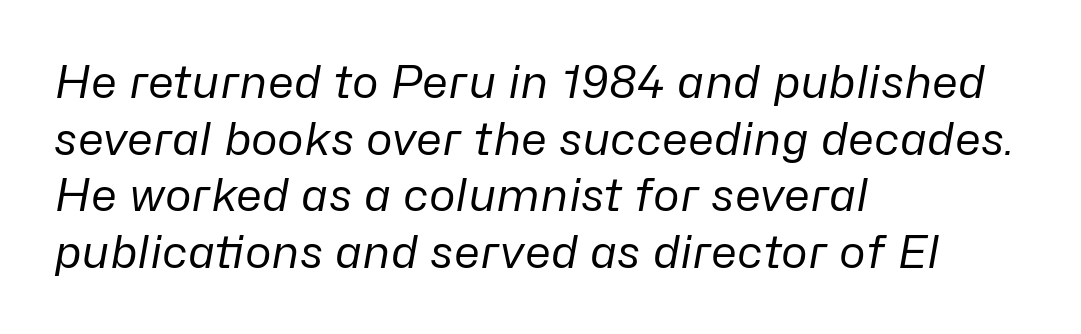
Q: Is the text bold? A: No.
Q: Is the text italic (slanted)? A: Yes, it leans right by about 10 degrees.
Q: Is the text underlined? A: No.
Q: How is the paragraph aligned? A: Left-aligned.
Q: Is the spacing between letters normal or unusually wide? A: Normal.
Q: Is the spacing between lines tight, normal or loose? A: Normal.
Q: Width (condensed, normal, or wide)? A: Normal.
Q: Stroke contrast? A: Low.
Q: x-height? A: Medium.
Q: Monospaced? A: No.
